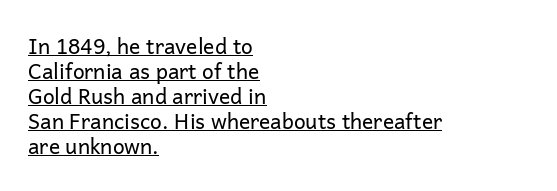
The letters stand straight up with perfectly vertical stems. The passage is arranged the way most books set body copy — flush left. Stroke thickness stays within the range of a standard reading face or lighter. Notice how a bar underscores the lettering throughout. A typesetter would call this zero additional tracking.
